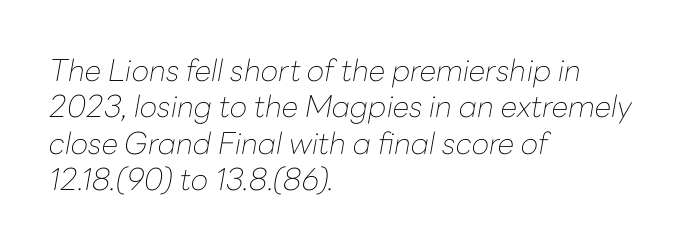
The type is set solid horizontally, with unmodified tracking. The rendering applies a slant to the glyphs. This rendering uses left alignment, leaving the right contour irregular. The area under the type is left untouched. These lines are rendered in a variable-pitch font. Caption: face not bold, strokes unweighted.
